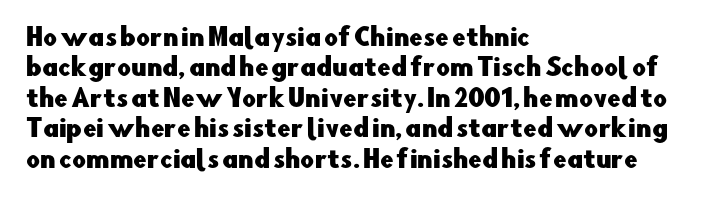
Q: Is the text italic (slanted)? A: No, it is upright.
Q: Is the text underlined? A: No.
Q: How is the paragraph aligned? A: Left-aligned.
Q: Is the spacing between letters normal or unusually wide? A: Normal.
Q: Is the spacing between lines tight, normal or loose? A: Normal.
